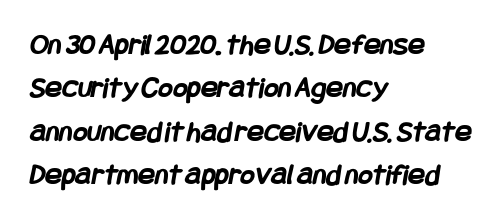
Q: Is the text bold? A: Yes.
Q: Is the typeface a serif or a sans-serif typeface? A: Sans-serif.
Q: Is the text underlined? A: No.
Q: How is the paragraph aligned? A: Left-aligned.
Q: Is the spacing between letters normal or unusually wide? A: Normal.
Q: Is the spacing between lines tight, normal or loose? A: Normal.
Q: Width (condensed, normal, or wide)? A: Condensed.
Q: Stroke contrast? A: Low.
Q: x-height? A: Large.
